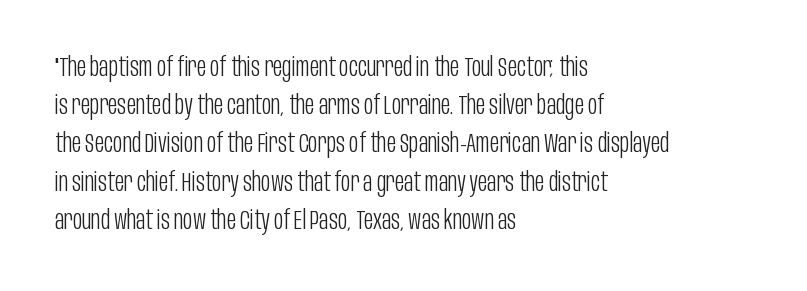
The vertical gap from one line to the next is medium. Quick note: underline off. The characters are drawn with everyday or finer stroke widths. A typesetter would mark this as roman, not italic. Caption: multi-line text, flush left, ragged right.
